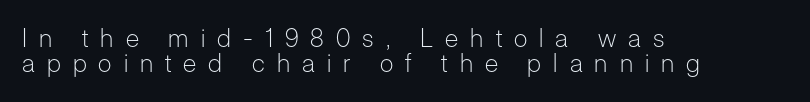
The image shows 25 px text type, upright; set left-aligned, tight line spacing (1.02x), unusually wide letter spacing (+0.48 em), not underlined.
